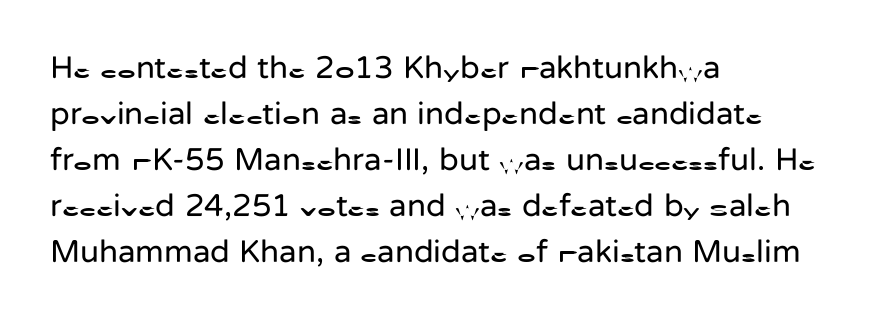
The font family rendered here belongs to the sans-serif group. Note the varied advance widths — an 'i' is clearly narrower than an 'm'. Bare-footed words on every line. The horizontal fit of the characters is conventional and even.
